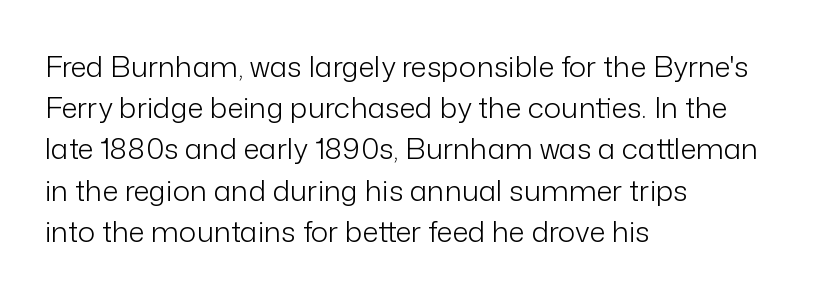
{"serif": "no", "italic": "no", "bold": "no", "weight": "light", "width": "normal", "stroke_contrast": "low", "x_height": "medium", "monospaced": "no", "underline": "no", "align": "left", "line_spacing": "normal", "line_spacing_ratio": 1.42, "letter_spacing": "normal", "letter_spacing_em": 0.0, "glyph_px": 29}
